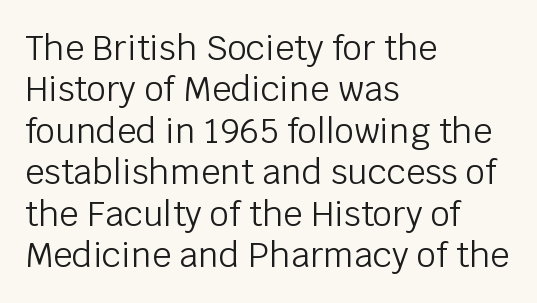
Q: Is the text bold? A: No.
Q: Is the text italic (slanted)? A: No, it is upright.
Q: Is the typeface a serif or a sans-serif typeface? A: Sans-serif.
Q: Is the text underlined? A: No.
Q: How is the paragraph aligned? A: Left-aligned.
Q: Is the spacing between letters normal or unusually wide? A: Normal.
Q: Width (condensed, normal, or wide)? A: Normal.
Q: Stroke contrast? A: Low.
Q: x-height? A: Large.
Q: Monospaced? A: No.
